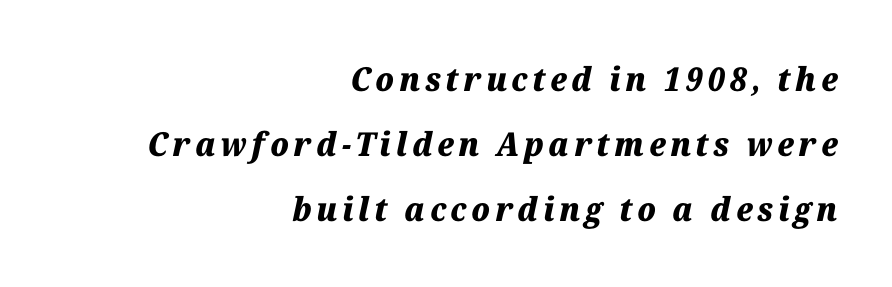
The image shows 33 px heavy type, italic (leaning right); set right-aligned, loose line spacing (1.97x), not underlined; medium stroke contrast and a medium x-height.
